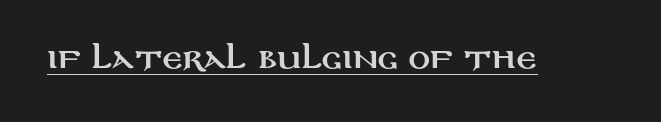
The image shows 27 px text type, upright; set normal letter spacing, underlined.
